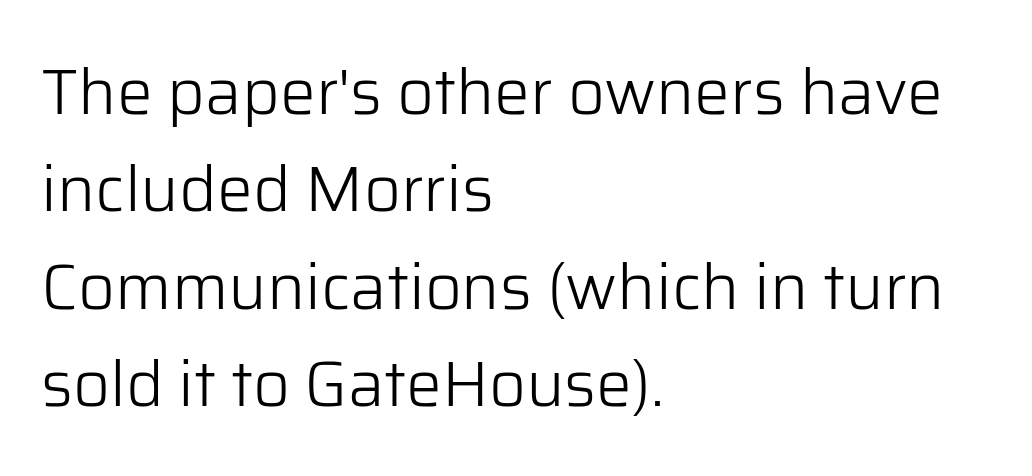
The image shows 64 px light sans-serif type, upright; set left-aligned, normal line spacing (1.52x), normal letter spacing, not underlined; low stroke contrast and a medium x-height.
